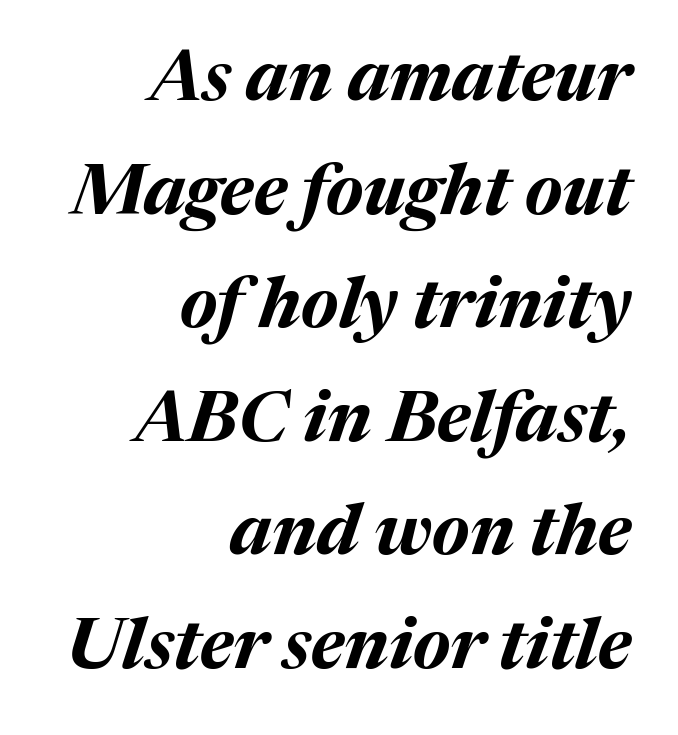
Q: Is the text bold? A: Yes.
Q: Is the text italic (slanted)? A: Yes, it leans right by about 17 degrees.
Q: Is the text underlined? A: No.
Q: How is the paragraph aligned? A: Right-aligned.
Q: Is the spacing between letters normal or unusually wide? A: Normal.
Q: Is the spacing between lines tight, normal or loose? A: Normal.
Q: Width (condensed, normal, or wide)? A: Normal.
Q: Stroke contrast? A: Medium.
Q: x-height? A: Medium.
Q: Monospaced? A: No.
